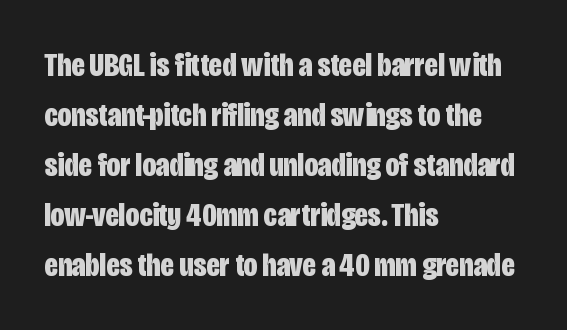
The image shows 34 px bold, condensed sans-serif type, upright; set left-aligned, normal line spacing (1.47x), normal letter spacing, not underlined; low stroke contrast and a large x-height.
